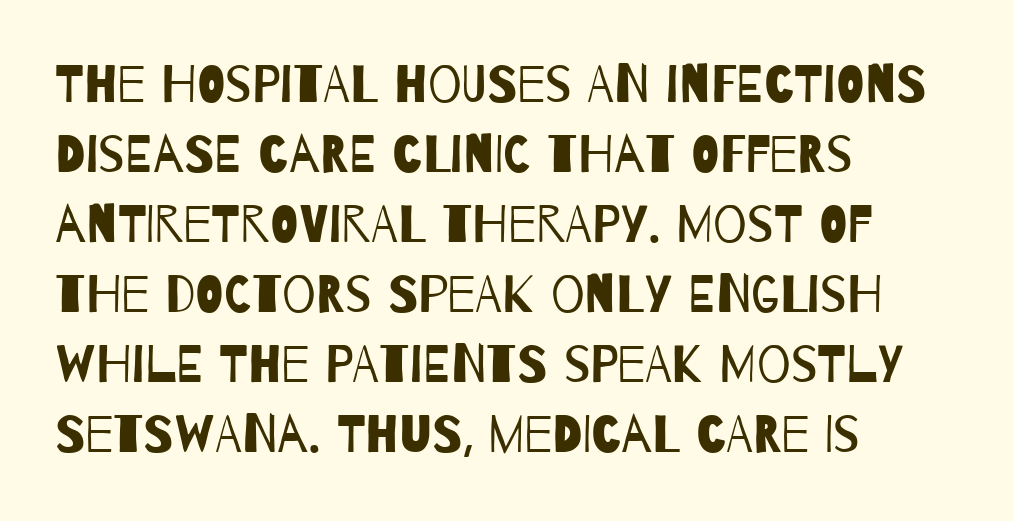
The image shows 53 px regular-weight, condensed sans-serif type; set left-aligned, normal line spacing (1.32x), normal letter spacing, not underlined; low stroke contrast and a large x-height.
